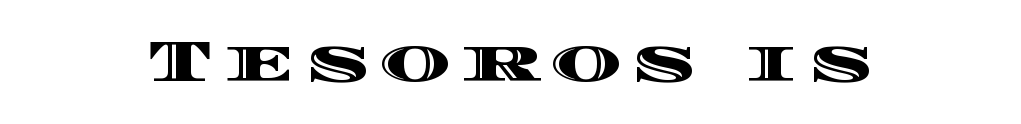
Q: Is the text italic (slanted)? A: No, it is upright.
Q: Is the text underlined? A: No.
Q: How is the paragraph aligned? A: Centered.
Q: Width (condensed, normal, or wide)? A: Wide.
Q: x-height? A: Large.
Q: Monospaced? A: No.
